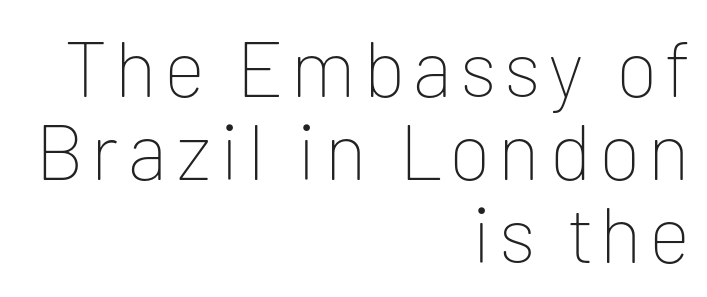
The image shows 79 px thin sans-serif type, upright; set right-aligned, tight line spacing (1.05x), not underlined; low stroke contrast and a medium x-height.
